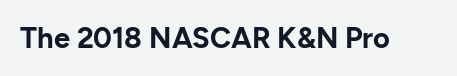
Every stem runs plumb, perpendicular to the baseline. The letters carry no serifs — their stems end cleanly without finishing strokes. The rendering uses natural spacing where letterforms have individual widths. Typographic density is high because the face is bold. Characters follow at the spacing the type designer built in. Any mark beneath the type? The region is blank.
